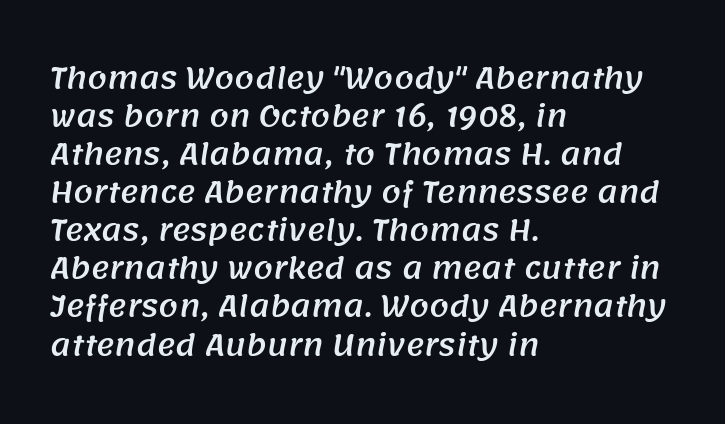
The image shows 28 px sans-serif type; set left-aligned, normal line spacing (1.36x), normal letter spacing, not underlined; medium stroke contrast and a large x-height.
